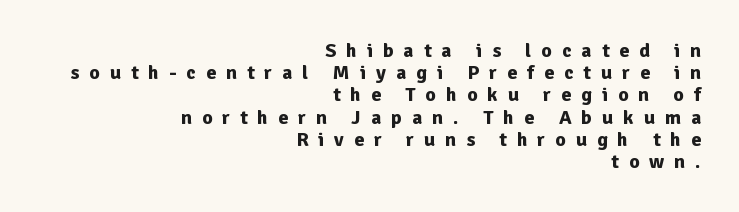
Nobody drew a line under any word here. Honestly, the rows look squashed on top of each other. The rendering inserts visible extra space after every character. Plenty of ink on the page — the face is bold. Posture: vertical.
